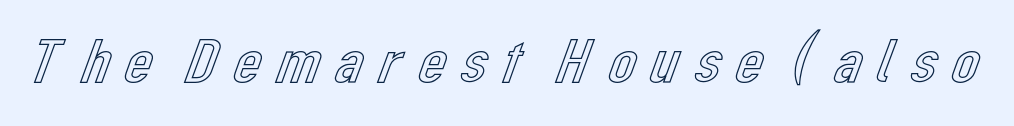
Proportional: the letters do not fall into vertical columns. Descender tails drop into unmarked territory.
